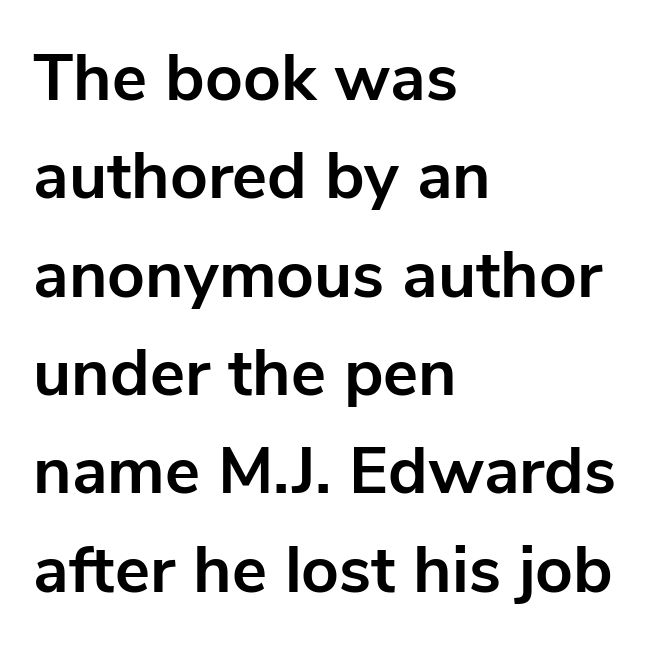
The image shows 66 px bold sans-serif type, upright; set left-aligned, normal line spacing (1.49x), normal letter spacing, not underlined; low stroke contrast and a medium x-height.
